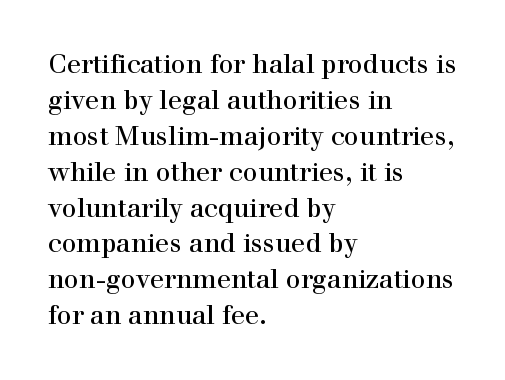
This is roman type, the default non-slanted kind. Standard letterfit; no display-style spreading of the glyphs. Evenly set lines give the paragraph a standard silhouette. The specimen omits any rule beneath the text block's lines. The paragraph shown leans on its left margin.
